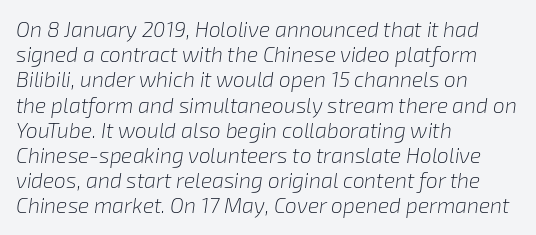
The image shows 21 px text type, italic (leaning right); set left-aligned, line spacing 1.2x, normal letter spacing, not underlined.
